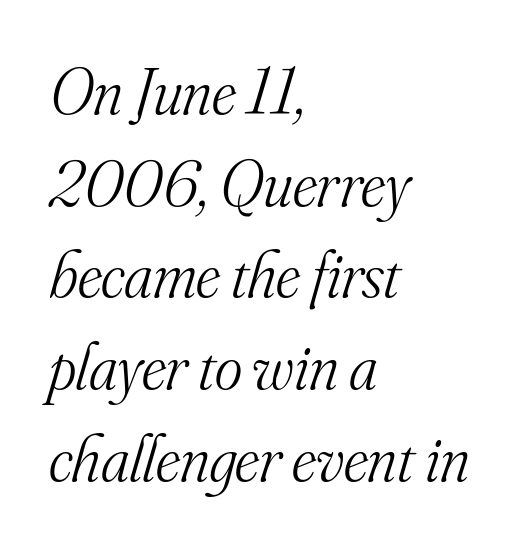
{"serif": "yes", "italic": "yes", "lean": "right", "slant_degrees": 16, "bold": "no", "weight": "light", "width": "normal", "stroke_contrast": "medium", "x_height": "small", "monospaced": "no", "underline": "no", "align": "left", "line_spacing": "normal", "line_spacing_ratio": 1.39, "letter_spacing": "normal", "letter_spacing_em": 0.0, "glyph_px": 66}
